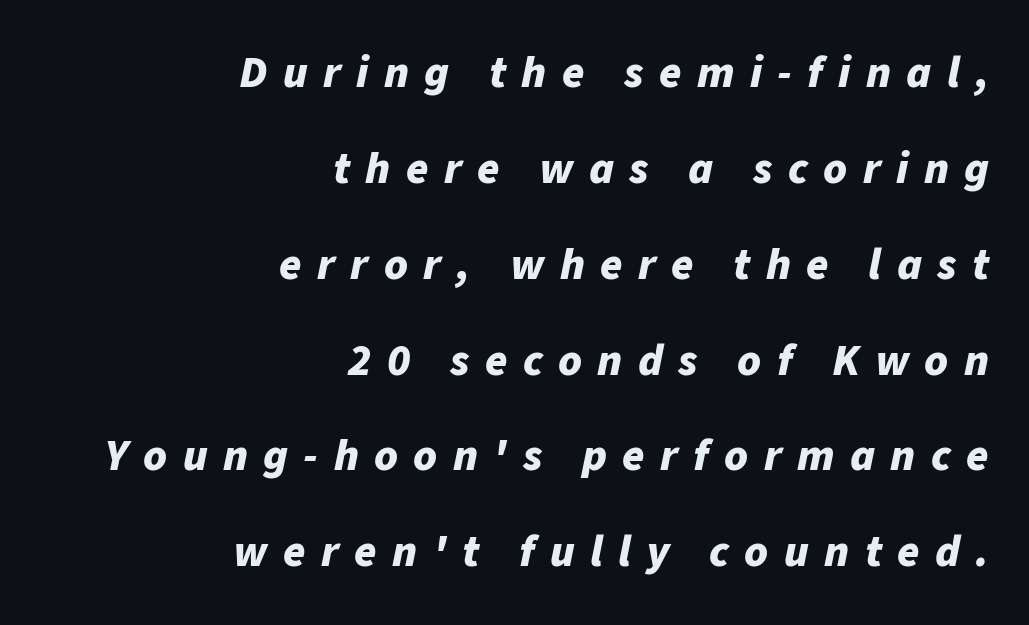
The face used here is rendered with a markedly widened letterfit. Rule under the text: the space is simply empty. A flush-right, rag-left setting is used for this passage. The passage shown stacks its lines with a broad gap. Summary of weight: heavy, a full bold.
